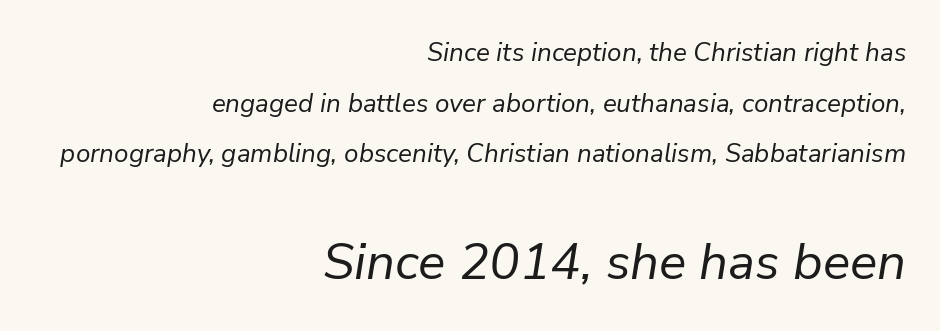
The image shows 51 px regular-weight type, italic (leaning right); set right-aligned, loose line spacing (1.95x), normal letter spacing, not underlined; the second (bottom) block is 1.96x larger; low stroke contrast and a medium x-height.
